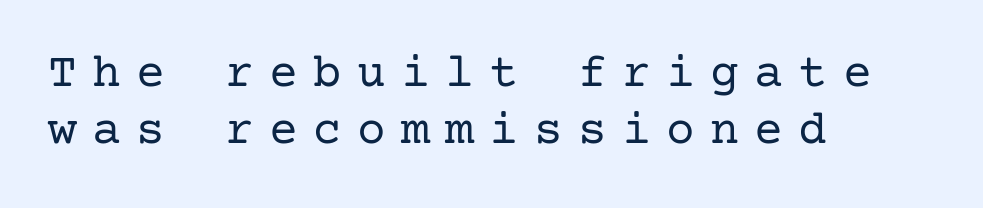
Q: Is the text bold? A: No.
Q: Is the text italic (slanted)? A: No, it is upright.
Q: Is the typeface a serif or a sans-serif typeface? A: Serif.
Q: Is the text underlined? A: No.
Q: How is the paragraph aligned? A: Left-aligned.
Q: Is the spacing between letters normal or unusually wide? A: Unusually wide.
Q: Width (condensed, normal, or wide)? A: Normal.
Q: Stroke contrast? A: Low.
Q: x-height? A: Medium.
